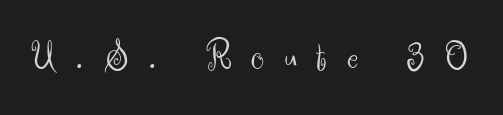
The face used here is a sans, in the tradition of grotesques and geometrics. Spacing between characters has been opened up far beyond the box default. You can tell it's not italic because the verticals are truly vertical. No chunkiness to these letters — they're not bold. The baseline area is clear.
